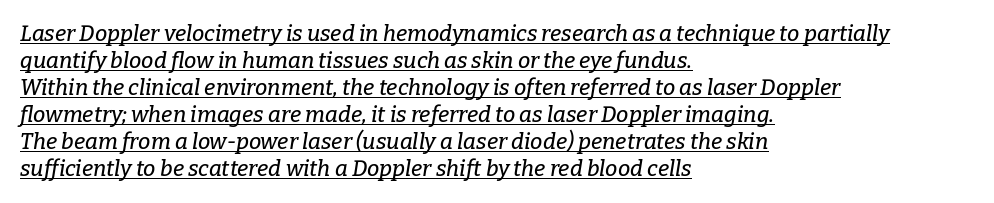
Casual observation: everything's shoved over to the left. Glyph-to-glyph distance matches everyday printed text. Looking at the ascenders, they clearly lean. Descenders here cross a horizontal rule under the line.
